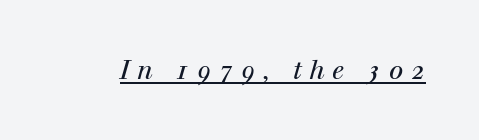
The image shows 26 px text type, italic (leaning right); set unusually wide letter spacing (+0.29 em), underlined.
